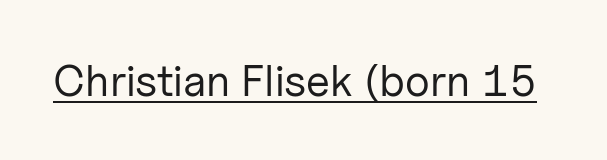
This rendering leaves character spacing at its baseline value. Posture: straight, roman, zero tilt. Somebody hit Ctrl+U on this one — the words are underlined. This sample has the flowing, uneven cadence of proportional lettering. The cut favours lightness, reaching ordinary text weight at its darkest. Examine the stroke ends and you'll find no serifs.
